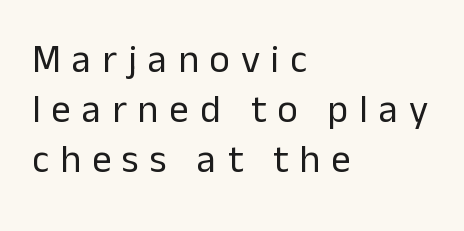
The image shows 39 px regular-weight sans-serif type, upright; set left-aligned, normal line spacing (1.28x), unusually wide letter spacing (+0.28 em), not underlined; low stroke contrast and a medium x-height.
